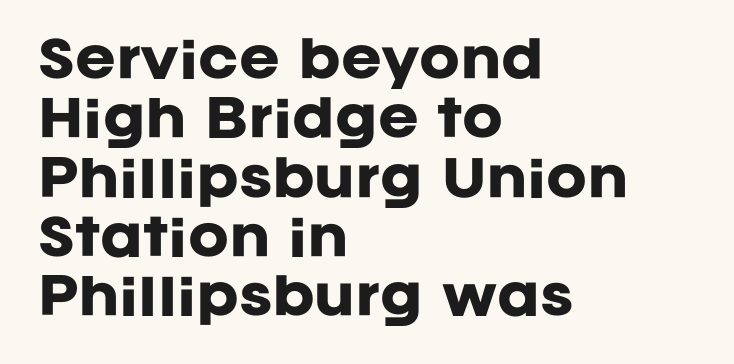
{"serif": "no", "italic": "no", "bold": "yes", "weight": "heavy", "width": "normal", "stroke_contrast": "low", "x_height": "large", "monospaced": "no", "underline": "no", "align": "left", "line_spacing_ratio": 1.21, "letter_spacing": "normal", "letter_spacing_em": 0.0, "glyph_px": 49}
